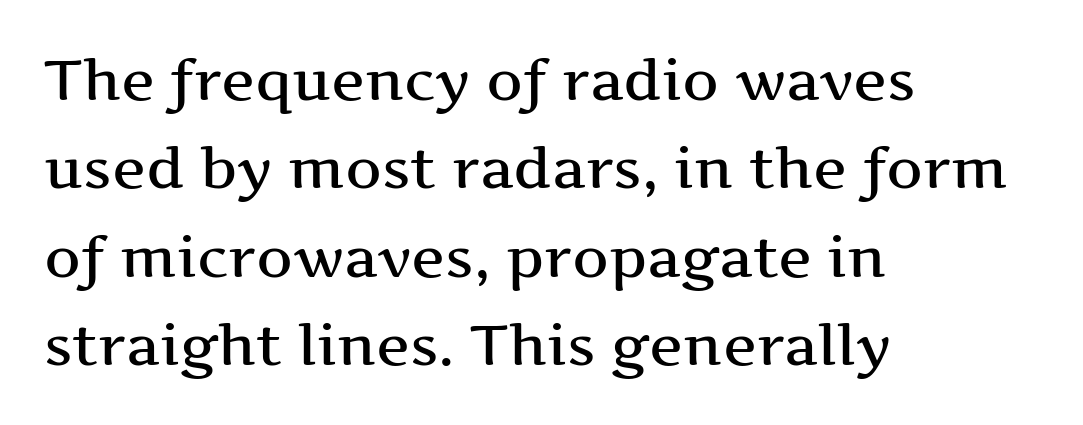
Q: Is the text italic (slanted)? A: No, it is upright.
Q: Is the typeface a serif or a sans-serif typeface? A: Serif.
Q: Is the text underlined? A: No.
Q: How is the paragraph aligned? A: Left-aligned.
Q: Is the spacing between letters normal or unusually wide? A: Normal.
Q: Is the spacing between lines tight, normal or loose? A: Normal.
Q: Width (condensed, normal, or wide)? A: Wide.
Q: Stroke contrast? A: Medium.
Q: x-height? A: Medium.
Q: Monospaced? A: No.
